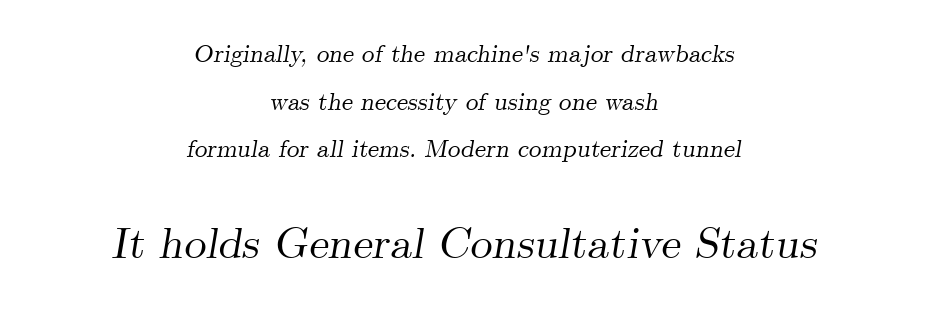
{"serif": "yes", "italic": "yes", "lean": "right", "slant_degrees": 9, "width": "normal", "stroke_contrast": "medium", "x_height": "small", "monospaced": "no", "underline": "no", "align": "center", "line_spacing": "loose", "line_spacing_ratio": 1.91, "letter_spacing": "normal", "letter_spacing_em": 0.0, "larger_block": "second", "size_ratio": 1.76, "glyph_px": 44}
